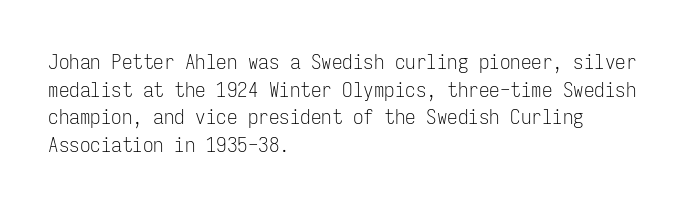
Teacher's note: observe the even left margin — that is flush-left alignment. The line texture is even and compact thanks to regular tracking. The lettering stays uniformly vertical, giving the passage a roman look. The baseline area is clear.
